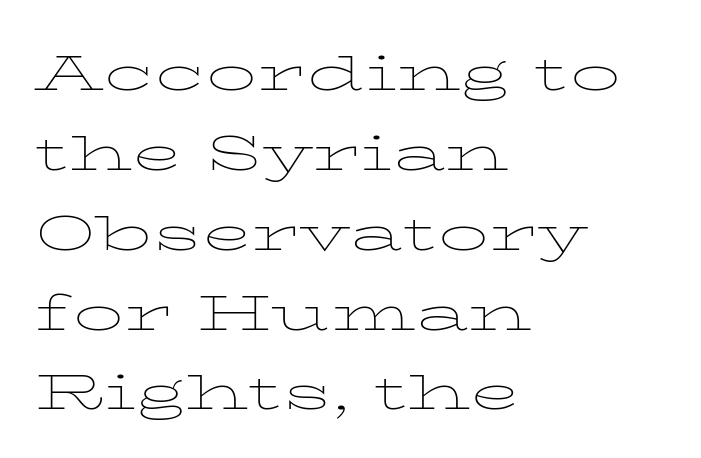
The image shows 66 px thin, wide type, upright; set left-aligned, line spacing 1.21x, normal letter spacing, not underlined; low stroke contrast and a medium x-height.
